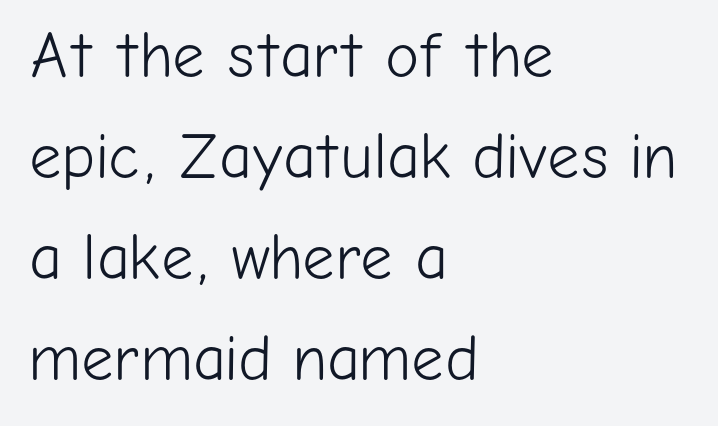
A bare baseline throughout the passage. These lines are rendered in a variable-pitch font. The paragraph has a hard left edge and a soft right edge. Bold? No — there's no thickening of the strokes. This is the regular roman posture of the typeface. Evenly set lines give the paragraph a standard silhouette.
